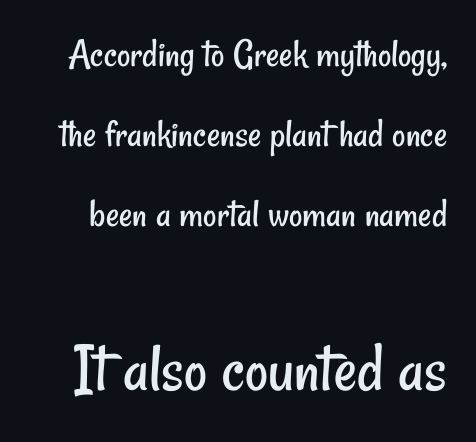
{"serif": "no", "bold": "no", "weight": "regular", "width": "condensed", "stroke_contrast": "low", "x_height": "small", "monospaced": "no", "underline": "no", "line_spacing": "loose", "line_spacing_ratio": 1.95, "letter_spacing": "normal", "letter_spacing_em": 0.0, "larger_block": "second", "size_ratio": 1.73, "glyph_px": 71}
